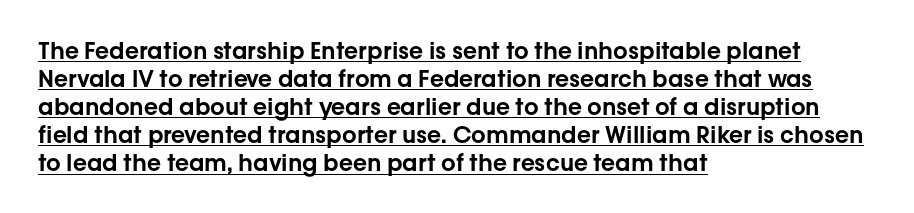
The image shows 23 px text type, upright; set left-aligned, line spacing 1.22x, normal letter spacing, underlined.
